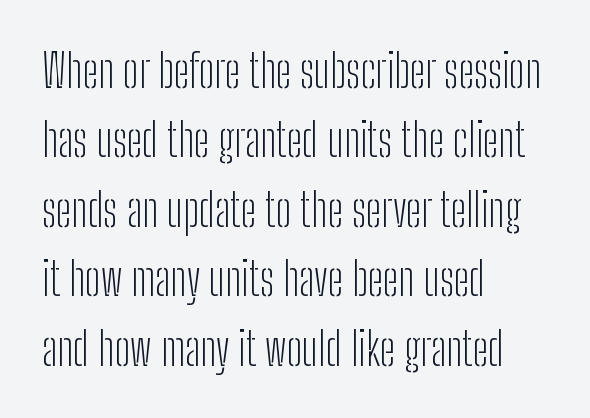
No word sits above an underline. This is roman type, the default non-slanted kind. Looks like regular typesetting: each glyph gets only the width it needs. Compared with a typical body face, this is equally light or lighter still. Nobody touched the tracking dial on this one. Compared with a centered layout, this one pins lines to the left instead.
